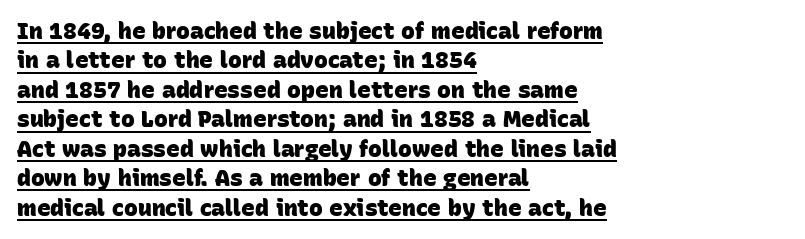
Students, observe: this is what conventionally led text looks like. Nothing unusual about the tracking: characters are spaced as the font intends. Does a line run under the words? Yes, clearly. In terms of weight, the rendering is a true, heavy bold.
